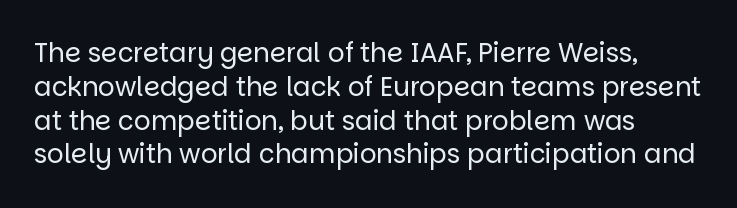
{"italic": "no", "bold": "no", "underline": "no", "align": "left", "line_spacing": "normal", "line_spacing_ratio": 1.3, "letter_spacing": "normal", "letter_spacing_em": 0.0, "glyph_px": 26}
